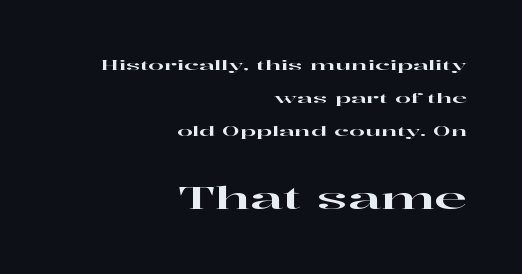
{"serif": "yes", "italic": "no", "width": "wide", "stroke_contrast": "high", "x_height": "medium", "monospaced": "no", "underline": "no", "align": "right", "line_spacing": "loose", "line_spacing_ratio": 2.34, "letter_spacing": "normal", "letter_spacing_em": 0.0, "larger_block": "second", "size_ratio": 2.14, "glyph_px": 30}
